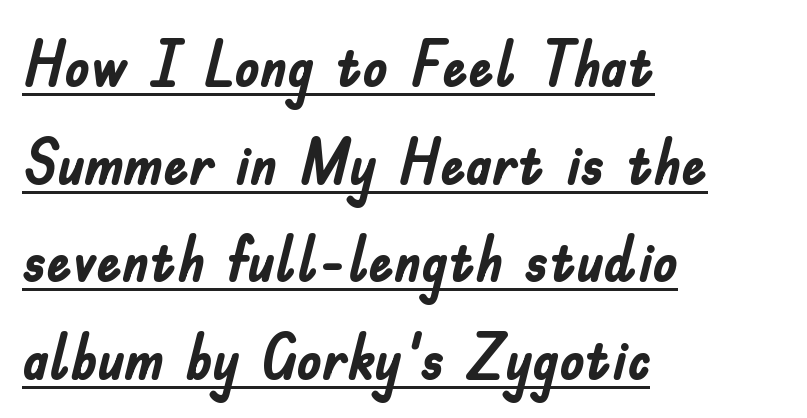
Q: Is the text bold? A: Yes.
Q: Is the text italic (slanted)? A: Yes.
Q: Is the typeface a serif or a sans-serif typeface? A: Sans-serif.
Q: Is the text underlined? A: Yes.
Q: How is the paragraph aligned? A: Left-aligned.
Q: Is the spacing between letters normal or unusually wide? A: Normal.
Q: Is the spacing between lines tight, normal or loose? A: Normal.
Q: Width (condensed, normal, or wide)? A: Condensed.
Q: Stroke contrast? A: Low.
Q: x-height? A: Small.
Q: Monospaced? A: No.
